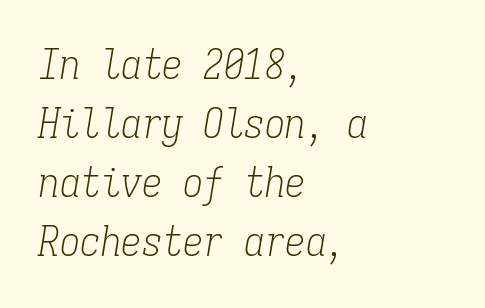
{"serif": "yes", "italic": "yes", "lean": "right", "slant_degrees": 9, "bold": "no", "weight": "light", "width": "condensed", "stroke_contrast": "low", "x_height": "medium", "monospaced": "yes", "underline": "no", "align": "left", "line_spacing": "normal", "line_spacing_ratio": 1.44, "letter_spacing": "normal", "letter_spacing_em": 0.0, "glyph_px": 41}
